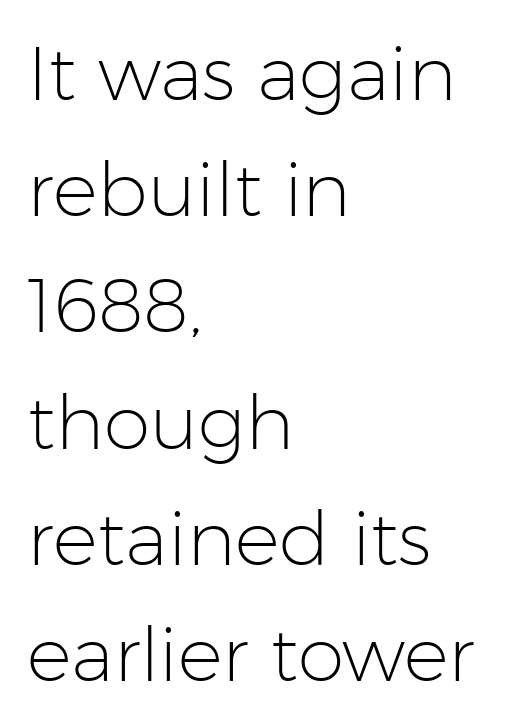
The image shows 75 px light sans-serif type, upright; set left-aligned, normal line spacing (1.55x), normal letter spacing, not underlined; low stroke contrast and a medium x-height.
